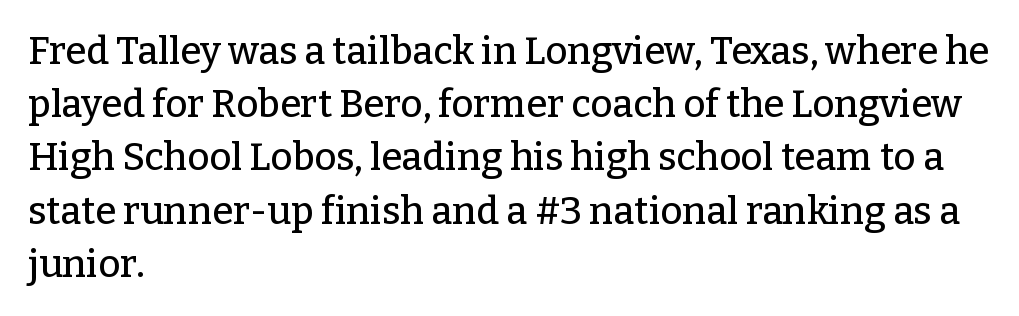
The image shows 38 px serif type, upright; set left-aligned, normal line spacing (1.4x), normal letter spacing, not underlined; low stroke contrast and a medium x-height.
